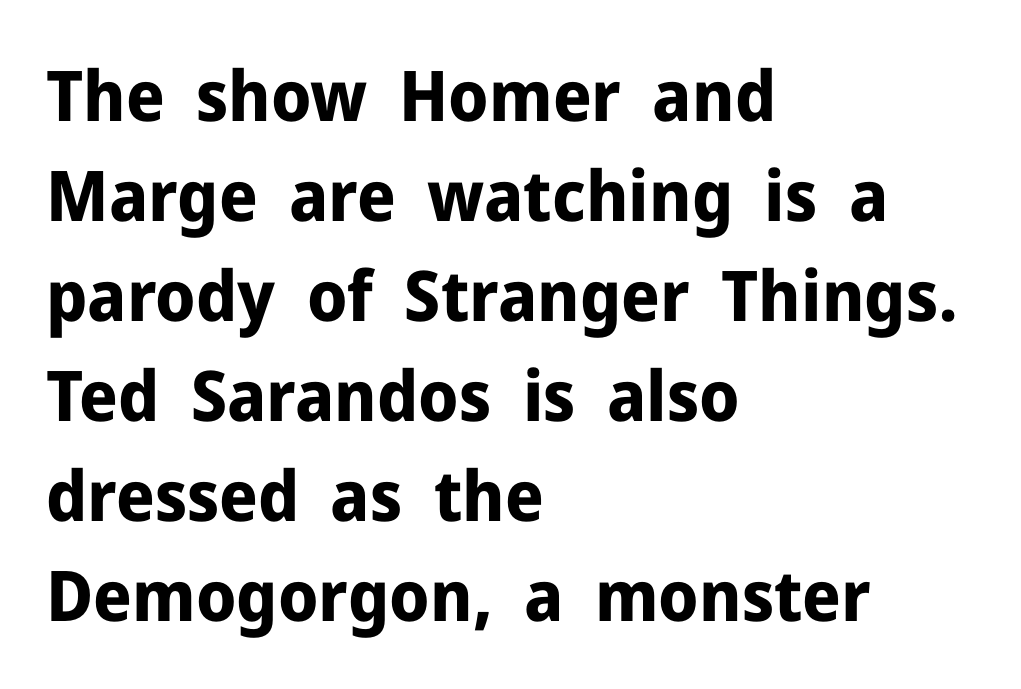
Q: Is the text bold? A: Yes.
Q: Is the text italic (slanted)? A: No, it is upright.
Q: Is the typeface a serif or a sans-serif typeface? A: Sans-serif.
Q: Is the text underlined? A: No.
Q: How is the paragraph aligned? A: Left-aligned.
Q: Is the spacing between letters normal or unusually wide? A: Normal.
Q: Is the spacing between lines tight, normal or loose? A: Normal.
Q: Width (condensed, normal, or wide)? A: Normal.
Q: Stroke contrast? A: Low.
Q: x-height? A: Medium.
Q: Monospaced? A: No.
